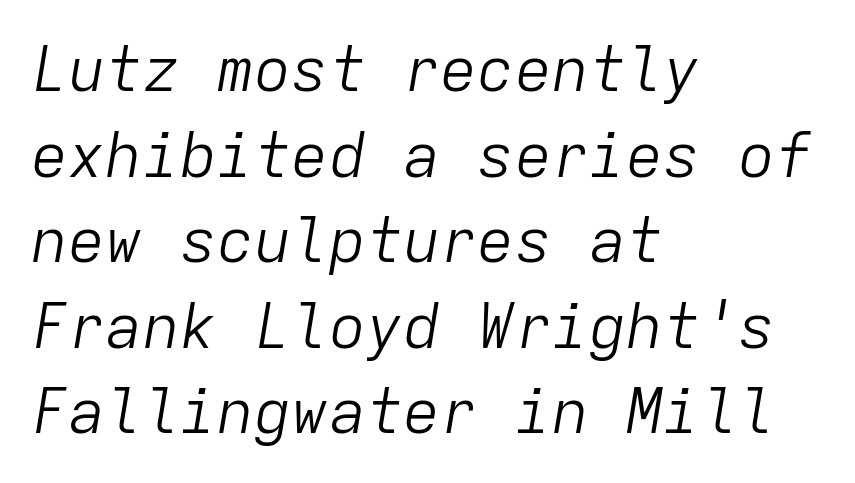
The image shows 62 px light type, italic (leaning right), monospaced; set left-aligned, normal line spacing (1.38x), normal letter spacing, not underlined; low stroke contrast and a medium x-height.
